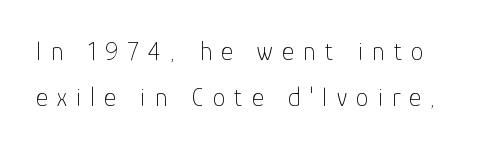
In terms of posture, this sample is upright. The gaps between neighbouring characters are conspicuously large. Clear beneath every line of the passage. Each stroke keeps to a modest, everyday thickness or less.
